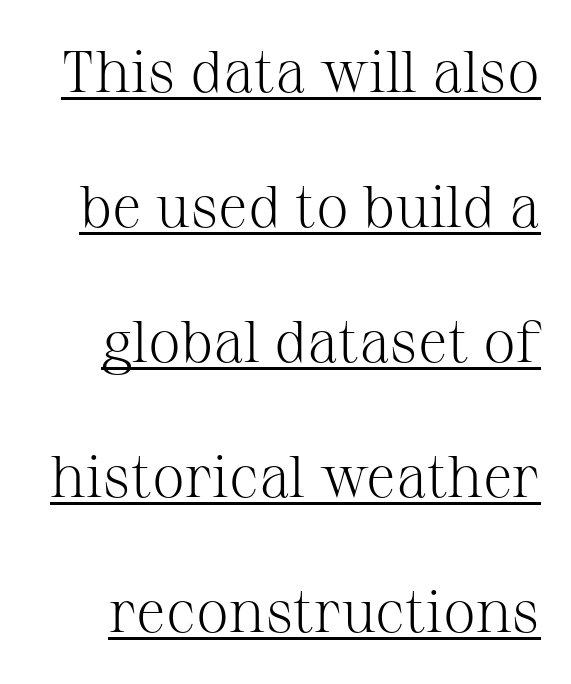
The letters advance in unequal steps, a hallmark of proportional type. The face used here is rendered with its standard letterfit. Weight: in the light-to-regular range. The type family on display is of the serif kind. Does a line run under the words? Yes, clearly. Widely set lines give the paragraph a tall, airy silhouette.
